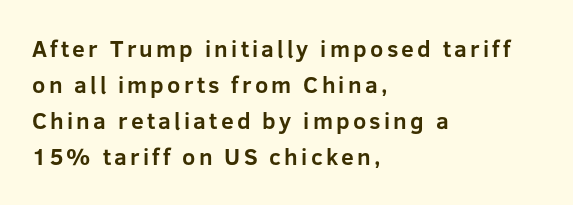
The image shows 23 px bold type, upright; set left-aligned, normal line spacing (1.57x), not underlined.
